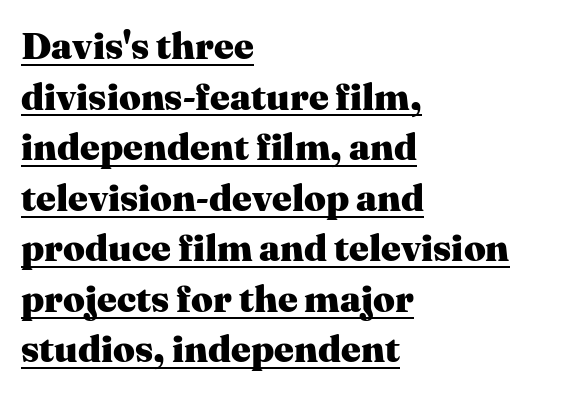
{"serif": "yes", "italic": "no", "bold": "yes", "weight": "heavy", "width": "normal", "stroke_contrast": "medium", "x_height": "medium", "monospaced": "no", "underline": "yes", "align": "left", "line_spacing": "normal", "line_spacing_ratio": 1.33, "letter_spacing": "normal", "letter_spacing_em": 0.0, "glyph_px": 38}
